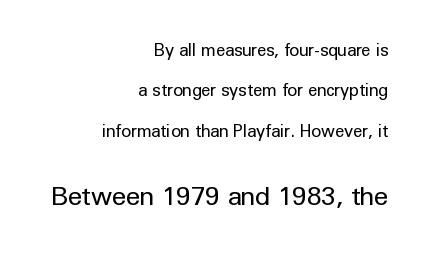
Is the stroke heavy? The answer is a plain regular-or-lighter. Vertically, the passage feels expansive, rows floating well apart. Compare the two chunks: the lower has the greater cap height. No extra tracking has been applied to these lines.
